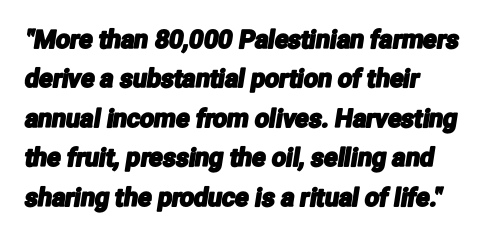
The image shows 25 px text type; set left-aligned, normal line spacing (1.58x), normal letter spacing, not underlined.
